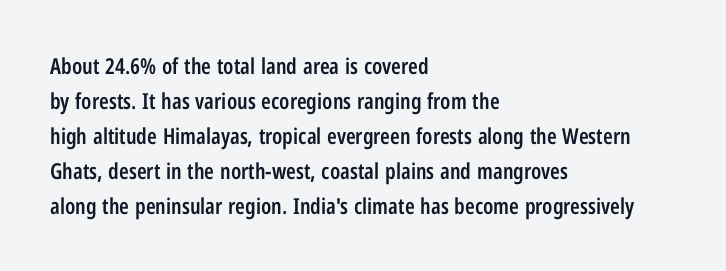
Q: Is the text bold? A: Semi-bold.
Q: Is the text italic (slanted)? A: No, it is upright.
Q: Is the text underlined? A: No.
Q: How is the paragraph aligned? A: Left-aligned.
Q: Is the spacing between letters normal or unusually wide? A: Normal.
Q: Is the spacing between lines tight, normal or loose? A: Normal.
